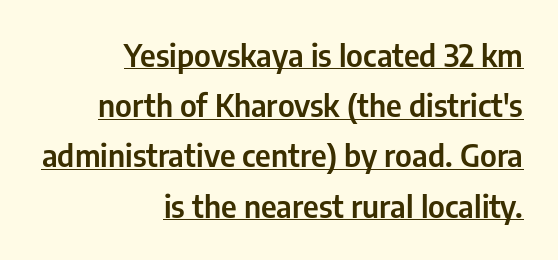
A typesetter would call this proportional, since set widths differ per character. Look at the bottom of the vertical strokes: they stop flat, with no serifs. What's the leading like? Ordinary, nothing unusual. The typesetter has applied underlining to the passage shown. The rendering anchors every line to the right-hand side.
